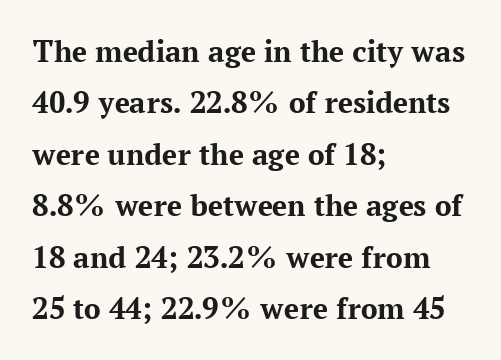
Q: Is the text bold? A: Yes.
Q: Is the text italic (slanted)? A: No, it is upright.
Q: Is the typeface a serif or a sans-serif typeface? A: Serif.
Q: Is the text underlined? A: No.
Q: How is the paragraph aligned? A: Left-aligned.
Q: Is the spacing between letters normal or unusually wide? A: Normal.
Q: Is the spacing between lines tight, normal or loose? A: Normal.
Q: Width (condensed, normal, or wide)? A: Normal.
Q: Stroke contrast? A: Medium.
Q: x-height? A: Medium.
Q: Monospaced? A: No.
